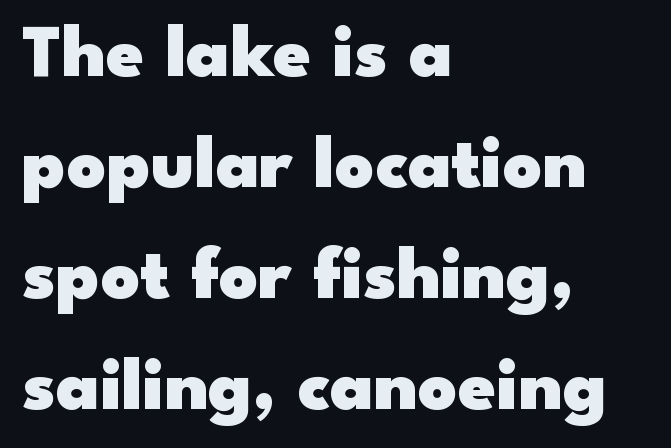
{"serif": "no", "italic": "no", "bold": "yes", "weight": "heavy", "width": "wide", "stroke_contrast": "low", "x_height": "small", "monospaced": "no", "underline": "no", "align": "left", "line_spacing": "normal", "line_spacing_ratio": 1.46, "letter_spacing": "normal", "letter_spacing_em": 0.0, "glyph_px": 76}
